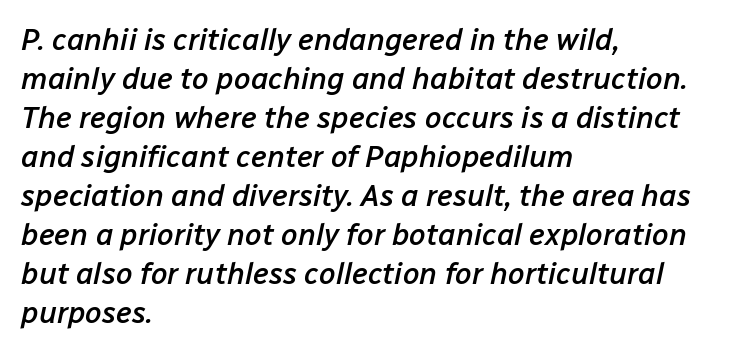
The image shows 30 px semibold type, italic (leaning right); set left-aligned, normal line spacing (1.3x), normal letter spacing, not underlined; low stroke contrast and a medium x-height.
